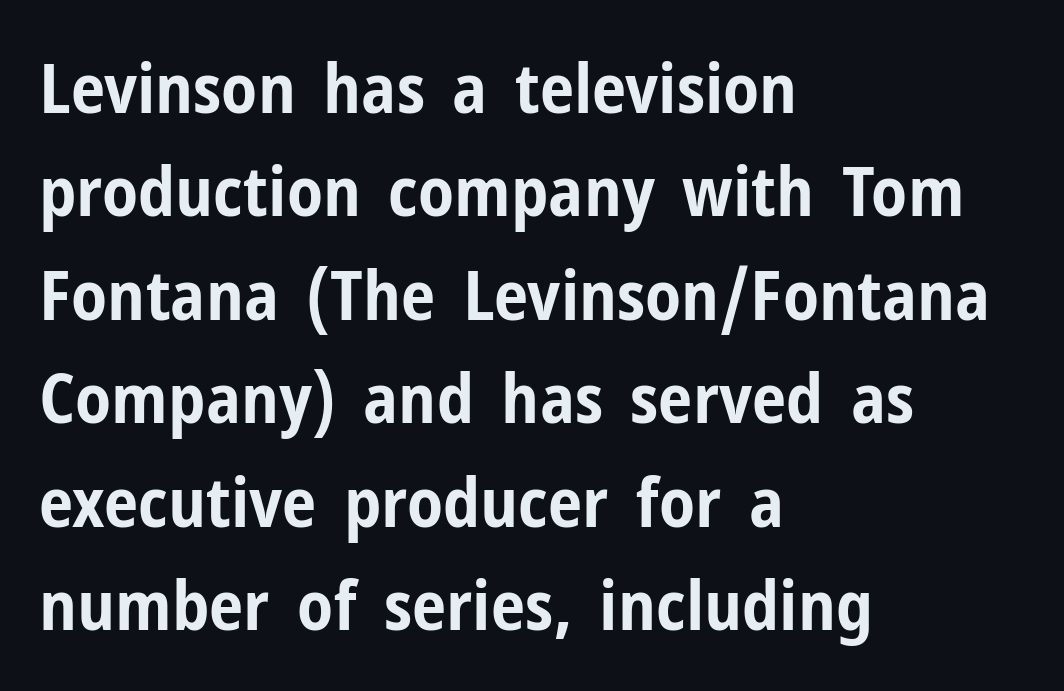
Left-aligned paragraph, ragged on the right. Compared with an ordinary text face, these strokes are far heavier — a full bold. The letterforms sit shoulder to shoulder at normal distance. Typographically, this falls in the sans-serif category. The strip under each line holds only bare page.
